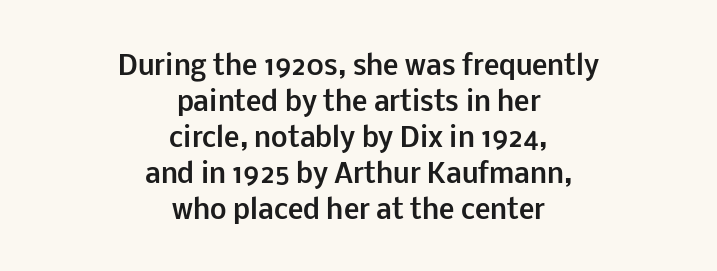
Q: Is the text bold? A: Yes.
Q: Is the text italic (slanted)? A: No, it is upright.
Q: Is the text underlined? A: No.
Q: How is the paragraph aligned? A: Centered.
Q: Is the spacing between letters normal or unusually wide? A: Normal.
Q: Is the spacing between lines tight, normal or loose? A: Normal.
